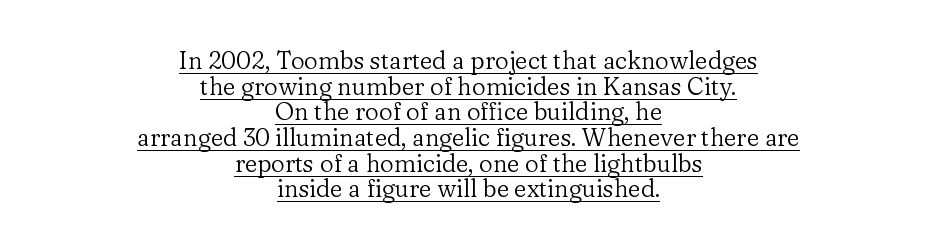
Q: Is the text bold? A: No.
Q: Is the text italic (slanted)? A: No, it is upright.
Q: Is the text underlined? A: Yes.
Q: How is the paragraph aligned? A: Centered.
Q: Is the spacing between letters normal or unusually wide? A: Normal.
Q: Is the spacing between lines tight, normal or loose? A: Tight.
